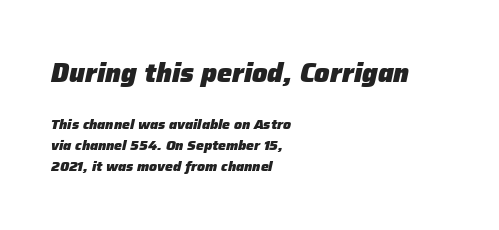
{"italic": "yes", "lean": "right", "slant_degrees": 12, "bold": "yes", "underline": "no", "align": "left", "line_spacing": "normal", "line_spacing_ratio": 1.5, "letter_spacing": "normal", "letter_spacing_em": 0.0, "larger_block": "first", "size_ratio": 1.93, "glyph_px": 27}
